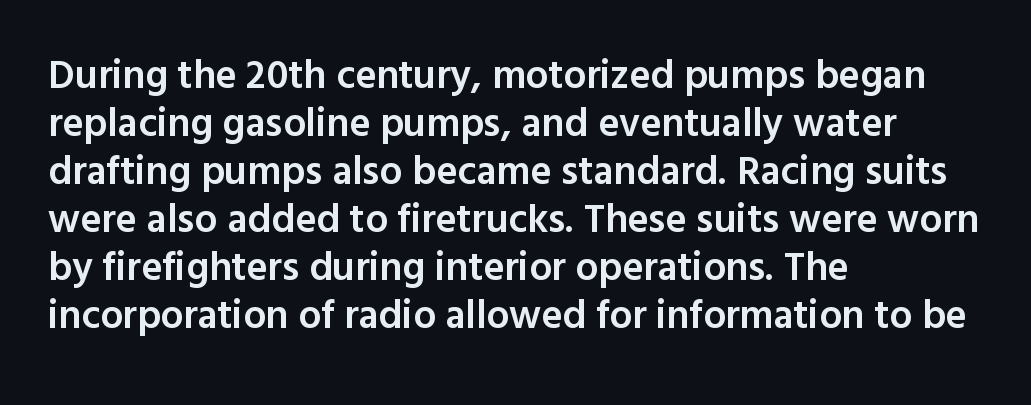
Stems and bowls a touch heavier than normal — semibold. No feet cap the strokes, marking this as sans-serif type. Here the designer chose a conventional face with non-uniform glyph widths. The foot of each line stays bare and open. The ragged edge is on the right, which tells us the setting is flush left.
